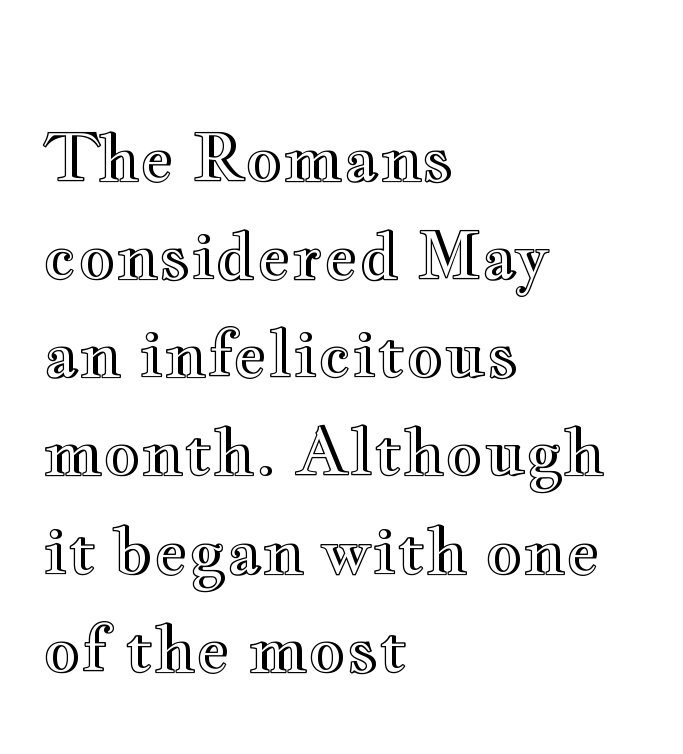
Does extra space separate the letters? No, they use regular spacing. One-word summary of the alignment: left. Ordinary non-slanted type is in use. What's the leading like? Ordinary, nothing unusual. Clear beneath every line of the passage.
